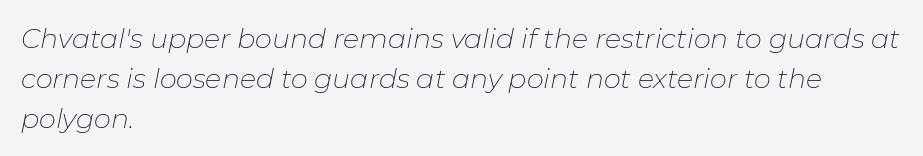
The image shows 27 px text type, italic (leaning right); set left-aligned, normal line spacing (1.48x), normal letter spacing, not underlined.
